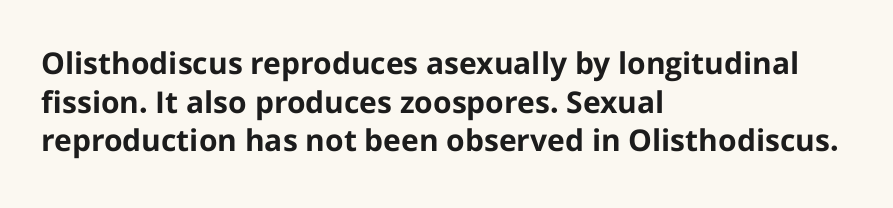
The image shows 30 px bold sans-serif type, upright; set left-aligned, normal line spacing (1.29x), normal letter spacing, not underlined; low stroke contrast and a medium x-height.
